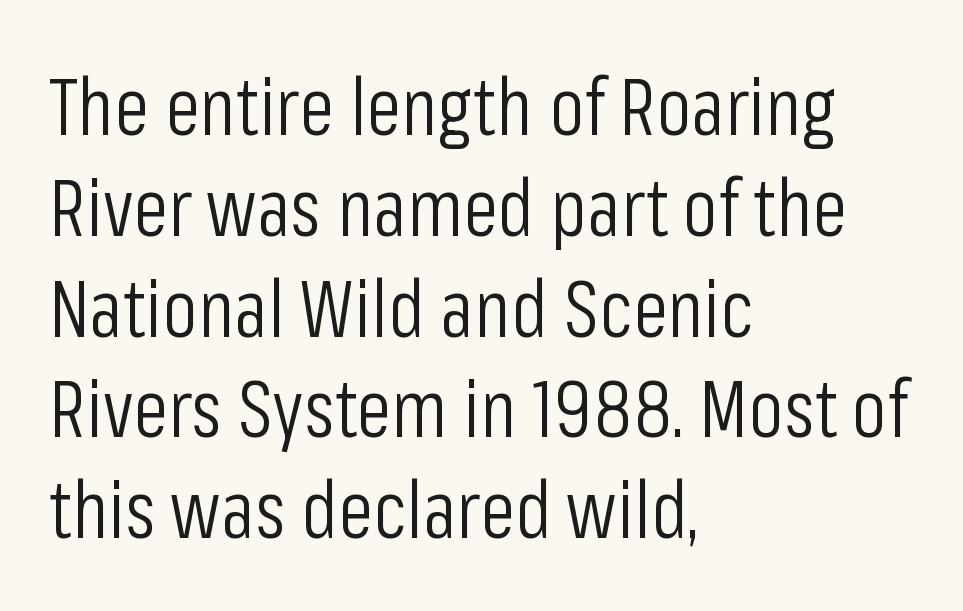
Q: Is the text bold? A: No.
Q: Is the text italic (slanted)? A: No, it is upright.
Q: Is the typeface a serif or a sans-serif typeface? A: Sans-serif.
Q: Is the text underlined? A: No.
Q: How is the paragraph aligned? A: Left-aligned.
Q: Is the spacing between letters normal or unusually wide? A: Normal.
Q: Is the spacing between lines tight, normal or loose? A: Normal.
Q: Width (condensed, normal, or wide)? A: Condensed.
Q: Stroke contrast? A: Low.
Q: x-height? A: Medium.
Q: Monospaced? A: No.
